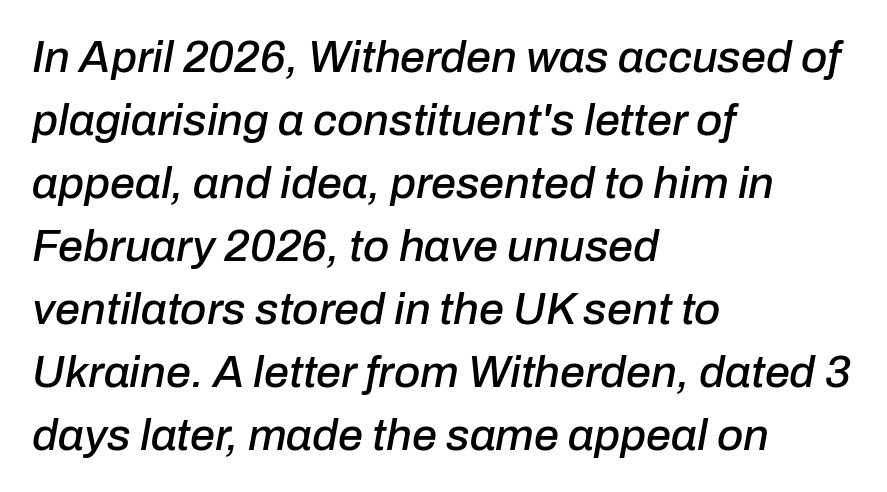
The face used here is proportionally spaced, like ordinary book or web type. One-word summary of the alignment: left. There is no visible air inserted between adjacent glyphs. The designer left line spacing at the default. Clear beneath every line of the passage.
